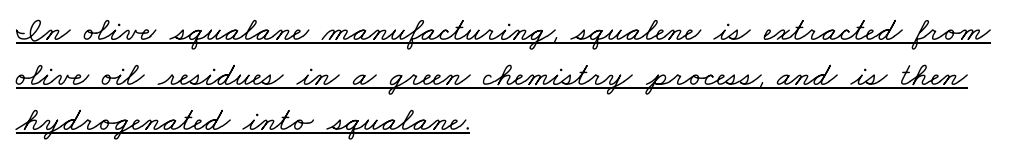
The image shows 34 px wide serif type; set left-aligned, normal line spacing (1.32x), normal letter spacing, underlined; low stroke contrast and a small x-height.
